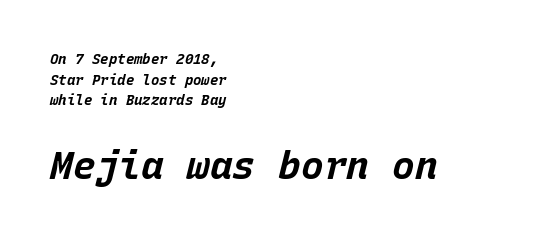
The image shows 38 px bold type, italic (leaning right), monospaced; set left-aligned, normal line spacing (1.47x), normal letter spacing, not underlined; the second (bottom) block is 2.71x larger; low stroke contrast and a large x-height.
